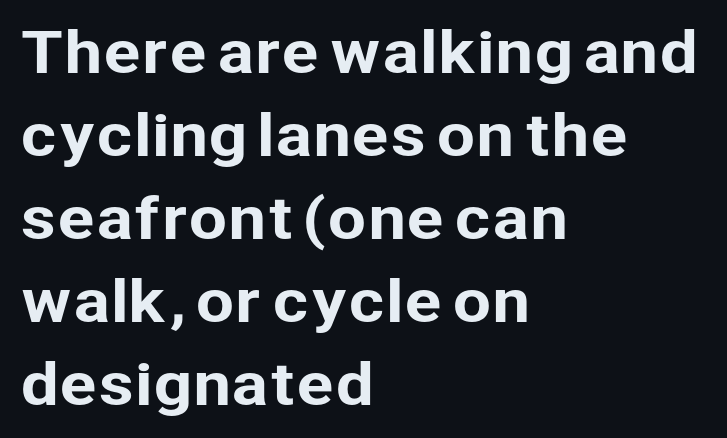
The baseline area is clear. Standard letterfit; no display-style spreading of the glyphs. In terms of letterform style, serifs are entirely absent. The line-height multiplier appears to be the usual default. Italic: no, the glyphs are upright roman.
